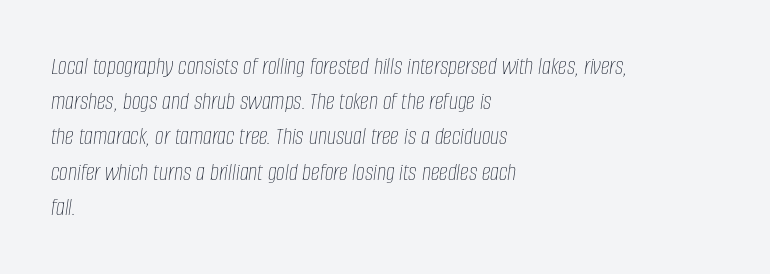
Q: Is the text bold? A: No.
Q: Is the text italic (slanted)? A: Yes, it leans right by about 8 degrees.
Q: Is the text underlined? A: No.
Q: How is the paragraph aligned? A: Left-aligned.
Q: Is the spacing between letters normal or unusually wide? A: Normal.
Q: Is the spacing between lines tight, normal or loose? A: Normal.
